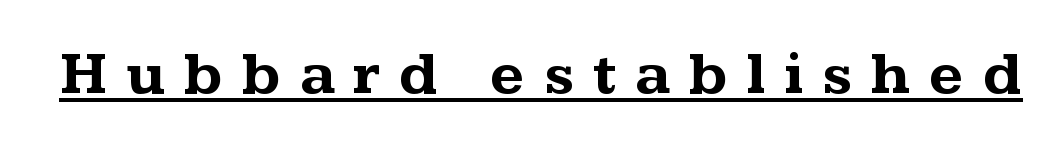
Q: Is the text bold? A: Yes.
Q: Is the text italic (slanted)? A: No, it is upright.
Q: Is the typeface a serif or a sans-serif typeface? A: Serif.
Q: Is the text underlined? A: Yes.
Q: Is the spacing between letters normal or unusually wide? A: Unusually wide.
Q: Width (condensed, normal, or wide)? A: Wide.
Q: Stroke contrast? A: Medium.
Q: x-height? A: Medium.
Q: Monospaced? A: No.
